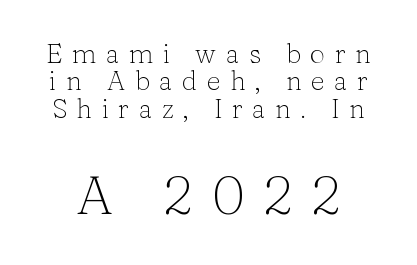
{"serif": "yes", "italic": "no", "bold": "no", "weight": "light", "width": "normal", "stroke_contrast": "low", "x_height": "medium", "monospaced": "no", "underline": "no", "line_spacing": "tight", "line_spacing_ratio": 1.01, "letter_spacing": "wide", "letter_spacing_em": 0.35, "larger_block": "second", "size_ratio": 2.0, "glyph_px": 54}
